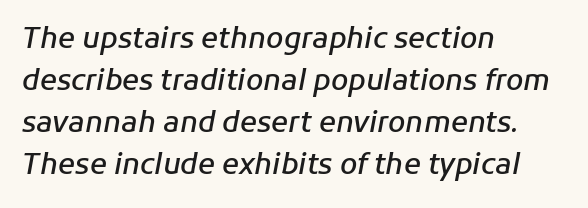
You could call the tracking neutral — neither tight nor loose. A clean baseline with only descenders dipping below it. Each letter keeps its own natural width here, so spacing adapts to shape. Typographic density is moderately raised because the face is semibold. Typeset ragged right — the left edge is the straight one.
